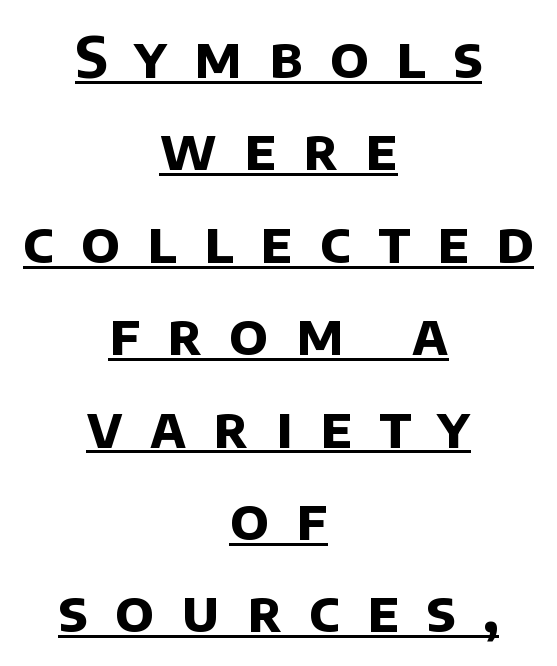
Is this a fixed-width face? No — the glyphs have proportional, varying widths. This rendering employs a face without finishing strokes, i.e., a sans-serif. Regarding leading, the lines here are spaced in the standard way. Reading down the block, each line starts at a different indent, mirrored at its end.
